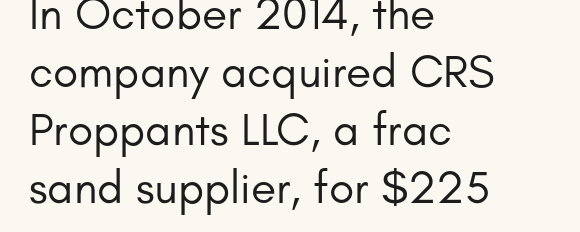
The image shows 46 px regular-weight sans-serif type, upright; set left-aligned, normal line spacing (1.26x), normal letter spacing, not underlined; low stroke contrast and a small x-height.
